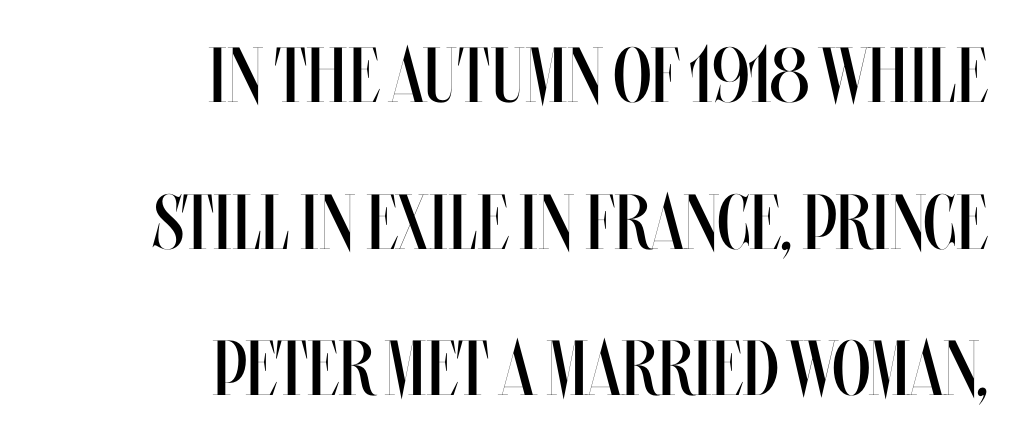
Q: Is the text bold? A: No.
Q: Is the text italic (slanted)? A: No, it is upright.
Q: Is the text underlined? A: No.
Q: How is the paragraph aligned? A: Right-aligned.
Q: Is the spacing between letters normal or unusually wide? A: Normal.
Q: Width (condensed, normal, or wide)? A: Condensed.
Q: Stroke contrast? A: Medium.
Q: x-height? A: Large.
Q: Monospaced? A: No.
